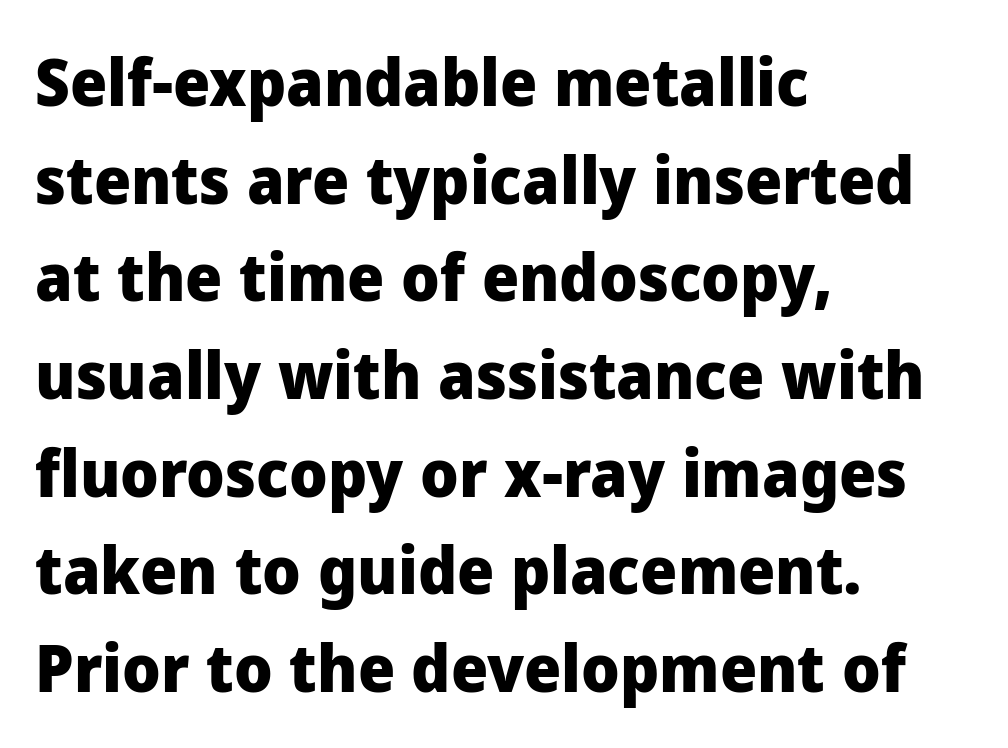
Quick note: not italic, upright. The lines in this sample share a left origin and differ only in where they stop. Emphasis by weight is at full strength: bold. Grotesque or geometric, the face here clearly has no serifs. The glyphs are unaccompanied by any horizontal stroke below them. The face used here is proportionally spaced, like ordinary book or web type.
